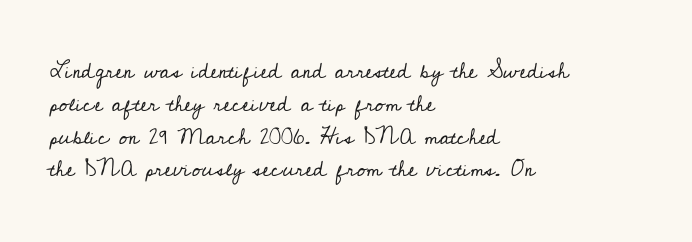
Q: Is the text bold? A: No.
Q: Is the text italic (slanted)? A: Yes.
Q: Is the text underlined? A: No.
Q: How is the paragraph aligned? A: Left-aligned.
Q: Is the spacing between letters normal or unusually wide? A: Normal.
Q: Is the spacing between lines tight, normal or loose? A: Normal.
